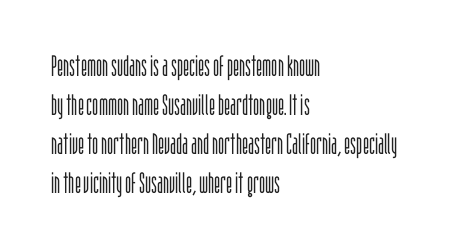
On a weight scale, this lands at 450 or below. Note: no serifs on the glyphs. The rendering uses a moderate line-height, typical for paragraphs. Teacher's note: observe the even left margin — that is flush-left alignment. Descenders are the only things crossing below the line.
